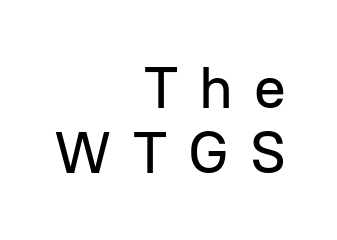
The image shows 59 px sans-serif type, upright; set right-aligned, tight line spacing (1.11x), unusually wide letter spacing (+0.36 em), not underlined; low stroke contrast and a medium x-height.
